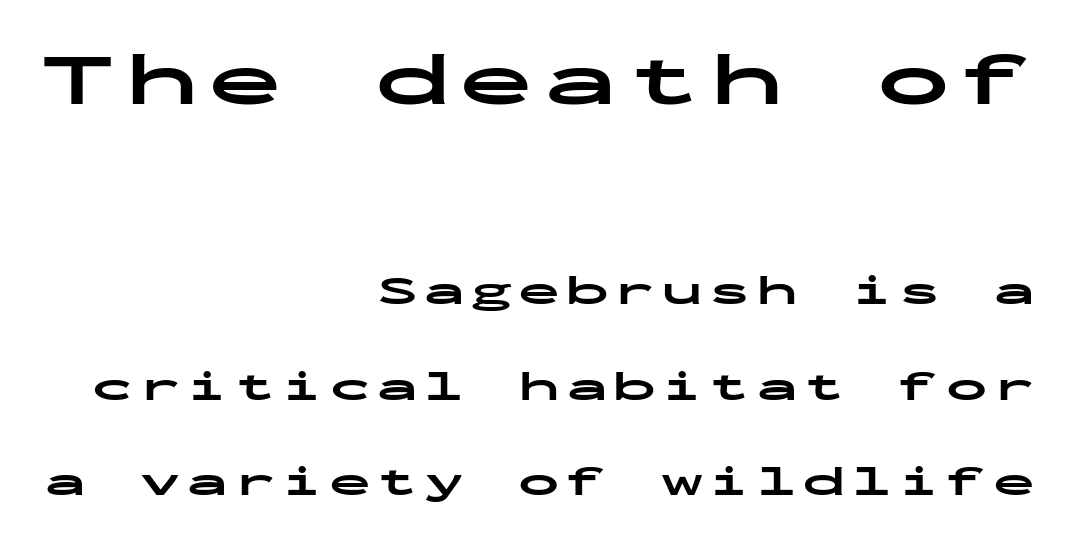
Q: Is the text bold? A: Yes.
Q: Is the text italic (slanted)? A: No, it is upright.
Q: Is the typeface a serif or a sans-serif typeface? A: Sans-serif.
Q: Is the text underlined? A: No.
Q: How is the paragraph aligned? A: Right-aligned.
Q: Is the spacing between lines tight, normal or loose? A: Loose.
Q: Which block of text is set in a larger size, the first (top) or the second (bottom)? A: The first (top) one.
Q: Width (condensed, normal, or wide)? A: Wide.
Q: Stroke contrast? A: Low.
Q: x-height? A: Medium.
Q: Monospaced? A: Yes.
